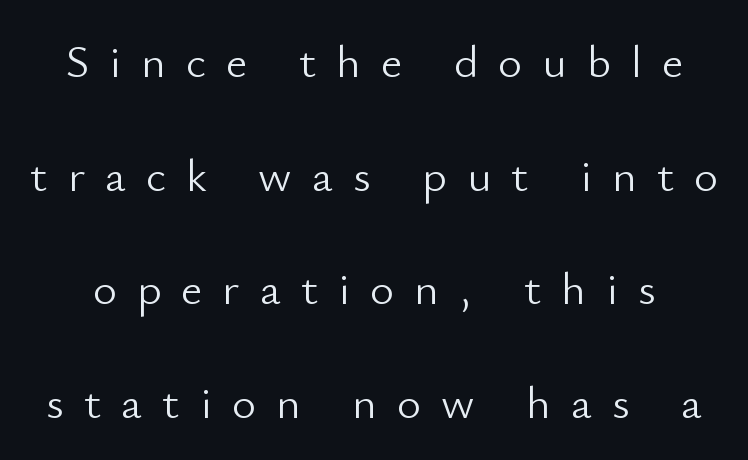
{"serif": "no", "italic": "no", "bold": "no", "weight": "light", "width": "normal", "stroke_contrast": "low", "x_height": "small", "monospaced": "no", "underline": "no", "line_spacing": "loose", "line_spacing_ratio": 2.47, "letter_spacing": "wide", "letter_spacing_em": 0.44, "glyph_px": 46}
